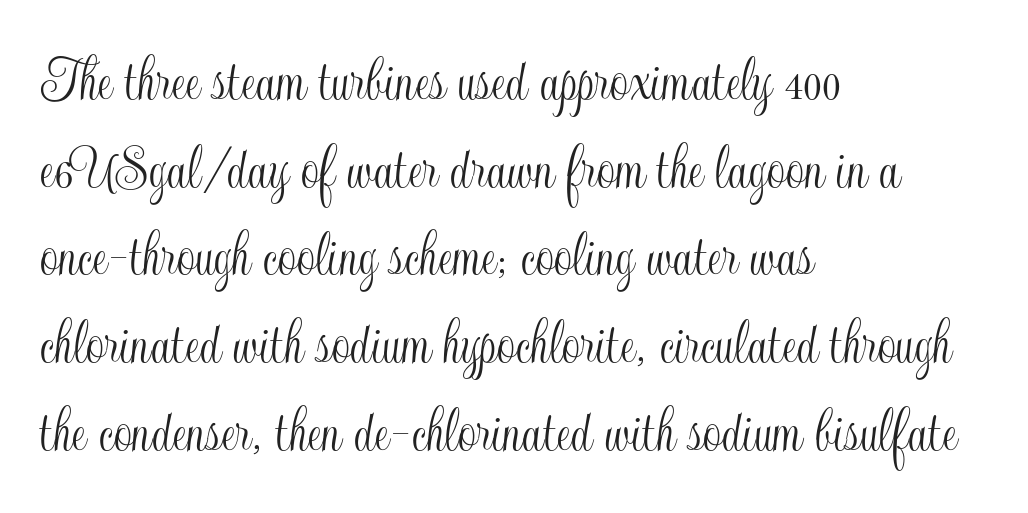
Tracking here is standard; glyphs follow each other at the usual distance. Normally led — the rows are evenly, conventionally spaced. Teacher's note: observe the even left margin — that is flush-left alignment. Spacing verdict: proportional, widths tailored to each character.
